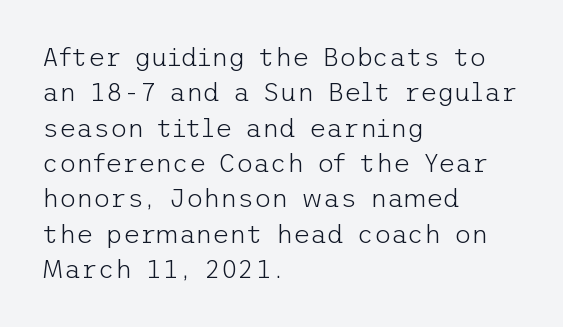
The image shows 26 px text type, upright; set left-aligned, normal line spacing (1.36x), normal letter spacing, not underlined.
